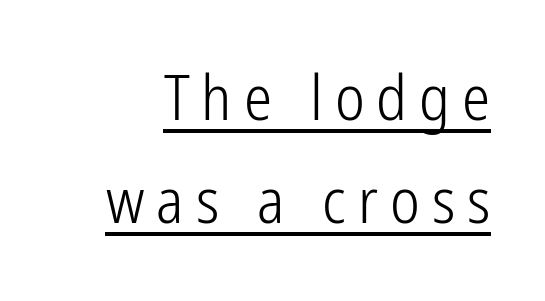
The words here are underlined. Letterform terminals end flat and unadorned throughout the passage. A typesetter would call this proportional, since set widths differ per character. These lines sit exactly where default settings would place them.
